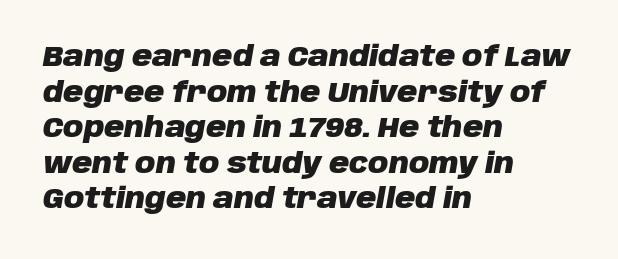
Is the block centered? No — it sits flush against the left margin. Think of a printed novel: that variable character pitch is what you see here. Letters rest on an invisible, unmarked baseline. These lines carry a lot of weight — the face is fully bold.
